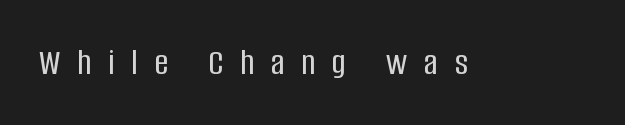
Q: Is the text italic (slanted)? A: No, it is upright.
Q: Is the typeface a serif or a sans-serif typeface? A: Sans-serif.
Q: Is the text underlined? A: No.
Q: Is the spacing between letters normal or unusually wide? A: Unusually wide.
Q: Width (condensed, normal, or wide)? A: Condensed.
Q: Stroke contrast? A: Low.
Q: x-height? A: Large.
Q: Monospaced? A: No.
